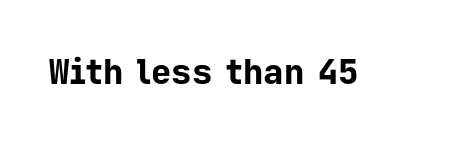
{"serif": "no", "italic": "no", "bold": "yes", "weight": "bold", "width": "normal", "stroke_contrast": "low", "x_height": "medium", "monospaced": "yes", "underline": "no", "letter_spacing": "normal", "letter_spacing_em": 0.0, "glyph_px": 34}
